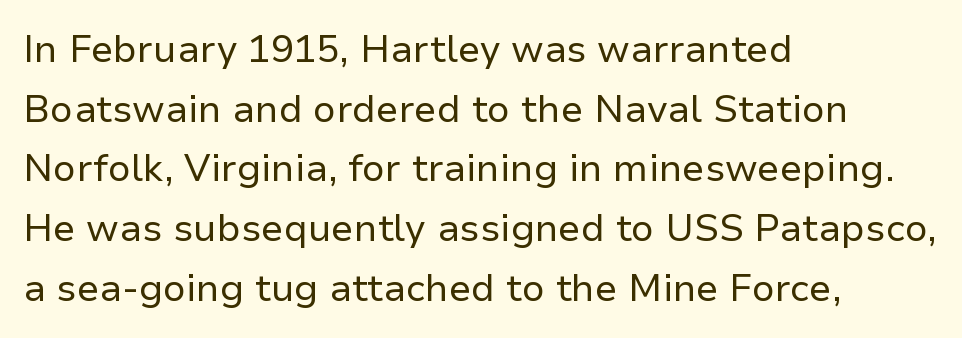
The image shows 38 px regular-weight sans-serif type, upright; set left-aligned, normal line spacing (1.57x), normal letter spacing, not underlined; low stroke contrast and a medium x-height.
